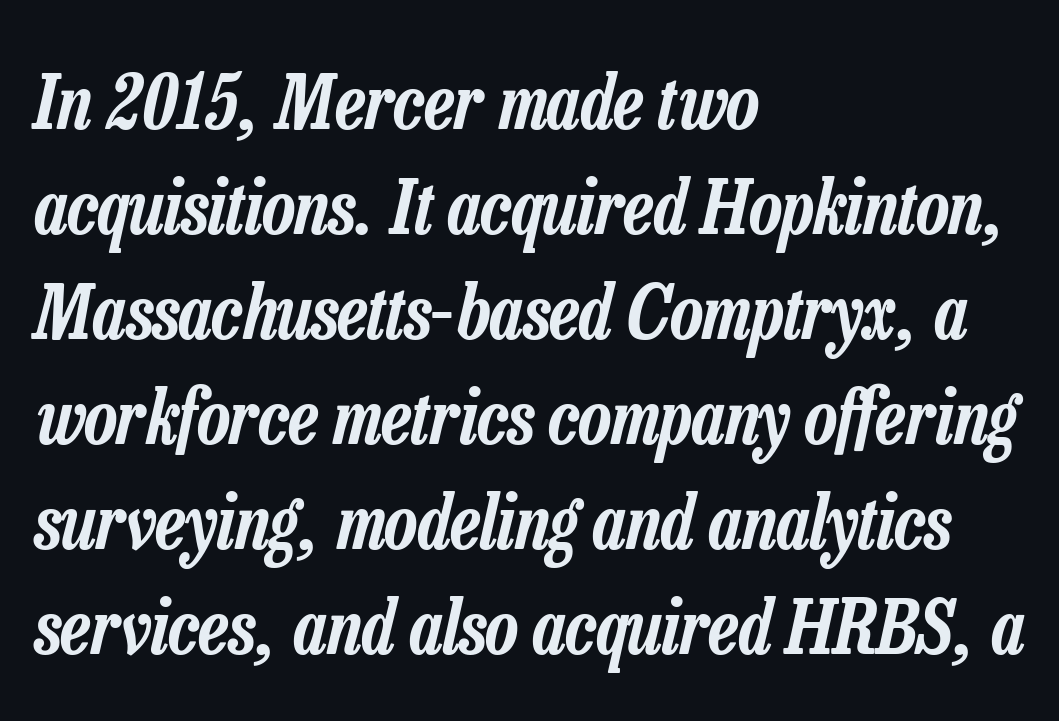
{"italic": "yes", "lean": "right", "slant_degrees": 13, "width": "condensed", "stroke_contrast": "low", "x_height": "medium", "monospaced": "no", "underline": "no", "align": "left", "line_spacing": "normal", "line_spacing_ratio": 1.4, "letter_spacing": "normal", "letter_spacing_em": 0.0, "glyph_px": 75}
